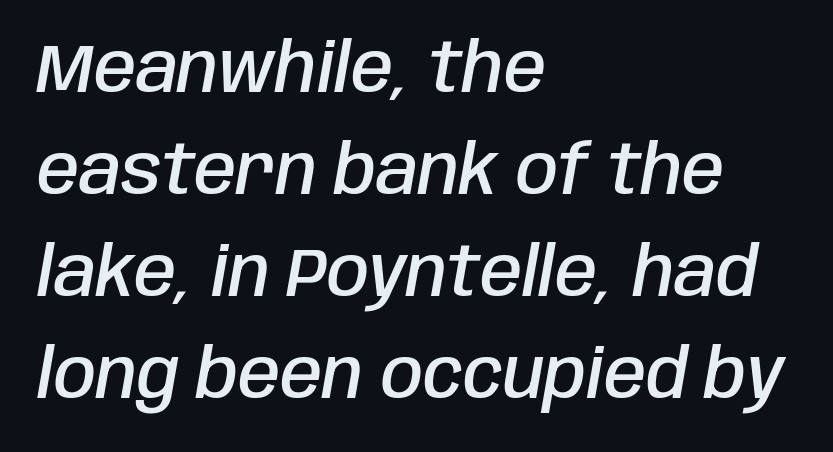
Q: Is the text bold? A: Semi-bold.
Q: Is the text italic (slanted)? A: Yes, it leans right by about 10 degrees.
Q: Is the text underlined? A: No.
Q: How is the paragraph aligned? A: Left-aligned.
Q: Is the spacing between letters normal or unusually wide? A: Normal.
Q: Is the spacing between lines tight, normal or loose? A: Normal.
Q: Width (condensed, normal, or wide)? A: Condensed.
Q: Stroke contrast? A: Low.
Q: x-height? A: Large.
Q: Monospaced? A: No.
